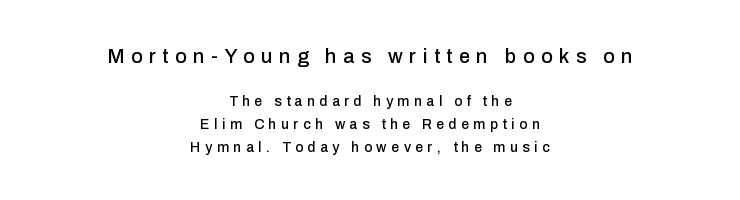
Q: Is the text italic (slanted)? A: No, it is upright.
Q: Is the text underlined? A: No.
Q: How is the paragraph aligned? A: Centered.
Q: Is the spacing between letters normal or unusually wide? A: Unusually wide.
Q: Is the spacing between lines tight, normal or loose? A: Normal.
Q: Which block of text is set in a larger size, the first (top) or the second (bottom)? A: The first (top) one.
